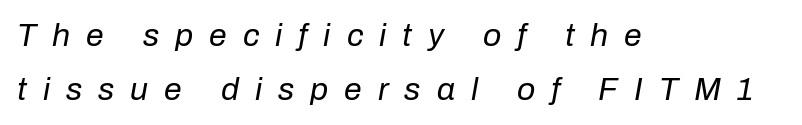
Q: Is the text bold? A: No.
Q: Is the text italic (slanted)? A: Yes, it leans right by about 10 degrees.
Q: Is the text underlined? A: No.
Q: How is the paragraph aligned? A: Left-aligned.
Q: Is the spacing between letters normal or unusually wide? A: Unusually wide.
Q: Is the spacing between lines tight, normal or loose? A: Normal.
Q: Width (condensed, normal, or wide)? A: Normal.
Q: Stroke contrast? A: Low.
Q: x-height? A: Medium.
Q: Monospaced? A: No.
